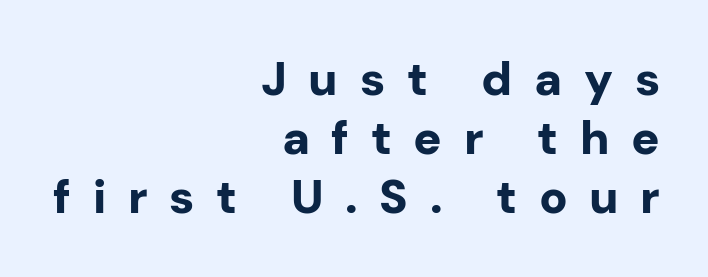
The lines are quadded right. The face used here is proportionally spaced, like ordinary book or web type. Words appear elongated and porous because spacing is wide. I'd call this a sans setting — the letters go barefoot. Honestly, the row spacing looks completely unremarkable. The baseline area is clear.
